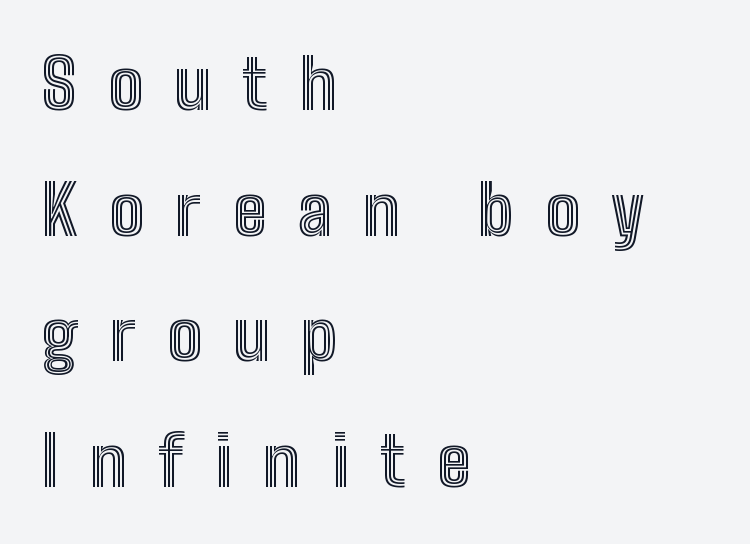
Caption: multi-line text, flush left, ragged right. The passage shown has open, widely tracked lettering throughout. Upright lettering throughout. The face used here is proportionally spaced, like ordinary book or web type. The specimen omits any rule beneath the text block's lines.
